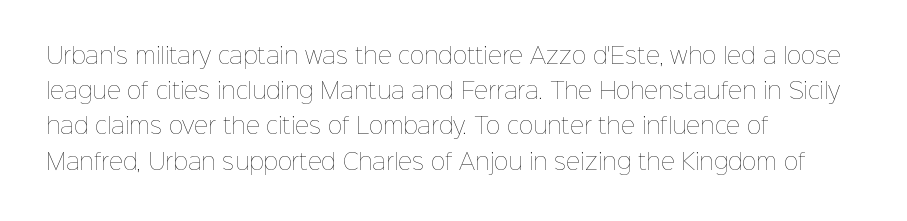
{"italic": "no", "bold": "no", "underline": "no", "align": "left", "line_spacing": "normal", "line_spacing_ratio": 1.6, "letter_spacing": "normal", "letter_spacing_em": 0.0, "glyph_px": 22}
